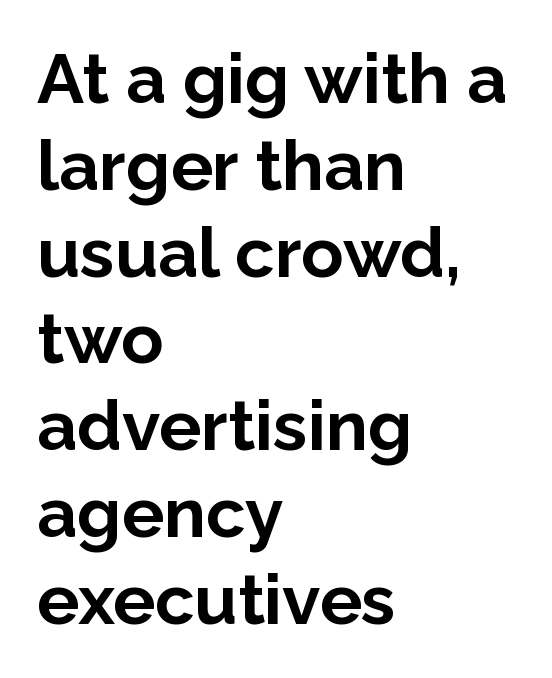
The image shows 70 px bold sans-serif type, upright; set left-aligned, line spacing 1.24x, normal letter spacing, not underlined; low stroke contrast and a medium x-height.
